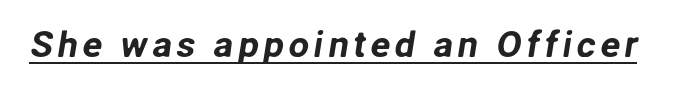
{"serif": "no", "width": "normal", "stroke_contrast": "low", "x_height": "medium", "monospaced": "no", "underline": "yes", "glyph_px": 37}
